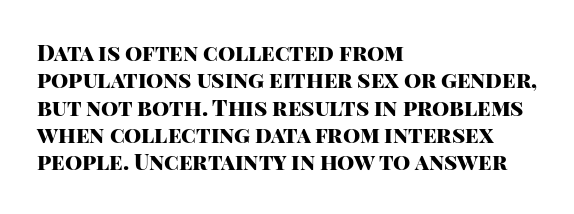
Chunky letters — that's bold for sure. Caption: standard tracking, unaltered. Descenders are the only things crossing below the line. Typeset ragged right — the left edge is the straight one. The letters stand upright; this is a roman face.
